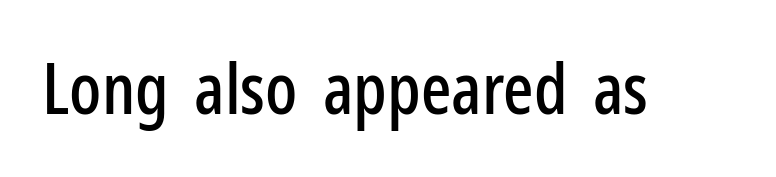
The image shows 71 px condensed sans-serif type, upright; set normal letter spacing, not underlined; low stroke contrast and a medium x-height.
